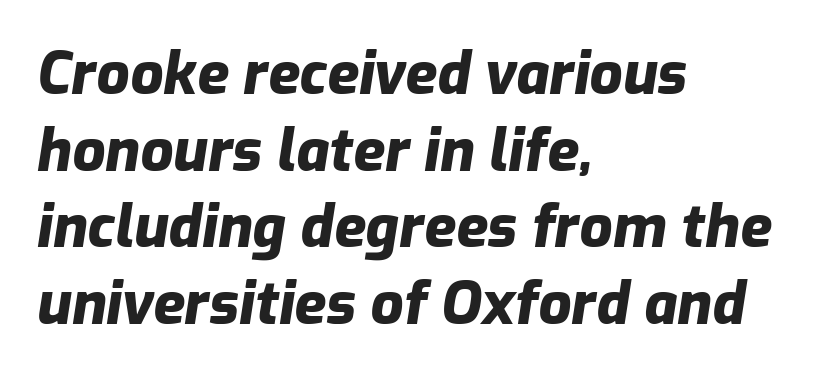
How heavy is the stroke? Heavy — this is a bold. You can tell it's italic because the verticals aren't actually vertical. The text block is weighted toward the left margin, trailing off unevenly rightward. In terms of letterspacing, this is plain default setting. The space directly below the letters is spotless.
